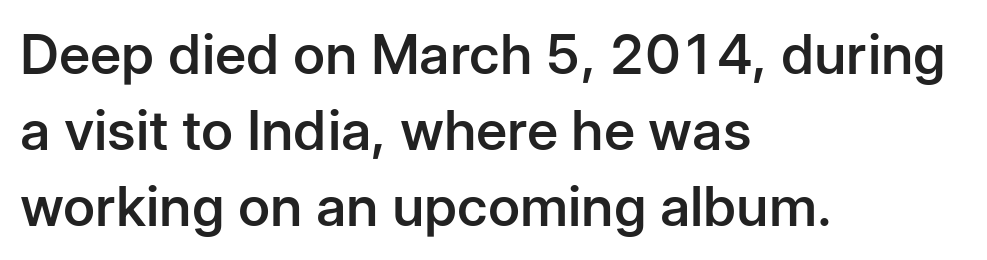
{"serif": "no", "italic": "no", "bold": "semi", "weight": "semibold", "width": "normal", "stroke_contrast": "low", "x_height": "medium", "monospaced": "no", "underline": "no", "align": "left", "line_spacing": "normal", "line_spacing_ratio": 1.38, "letter_spacing": "normal", "letter_spacing_em": 0.0, "glyph_px": 55}
